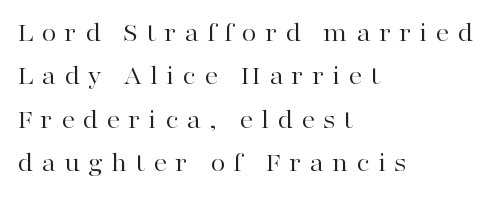
Q: Is the text bold? A: No.
Q: Is the text italic (slanted)? A: No, it is upright.
Q: Is the text underlined? A: No.
Q: How is the paragraph aligned? A: Left-aligned.
Q: Is the spacing between letters normal or unusually wide? A: Unusually wide.
Q: Is the spacing between lines tight, normal or loose? A: Normal.
